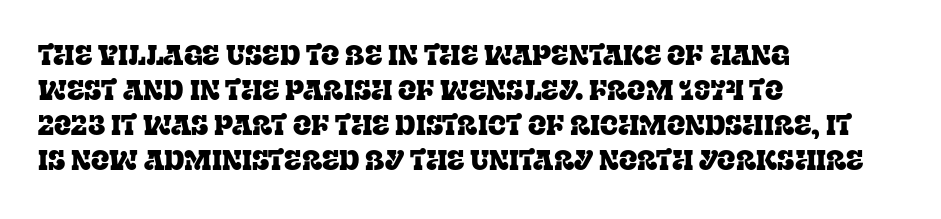
In CSS terms this would be text-align: left. Does the lettering tilt? It doesn't — this is upright. The strip under each line holds only bare page. Each word holds together tightly as a unit, with standard inter-letter gaps. These lines sit exactly where default settings would place them.
